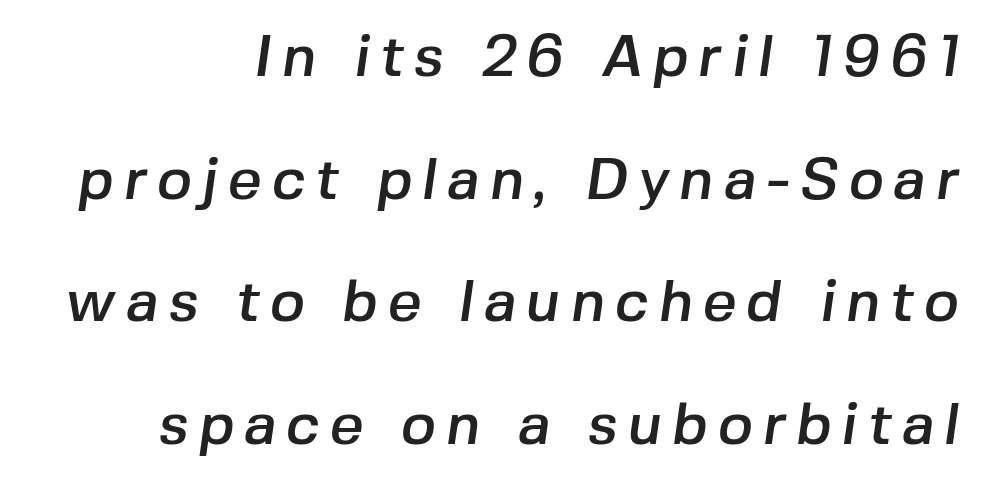
{"serif": "no", "width": "normal", "stroke_contrast": "low", "x_height": "medium", "monospaced": "no", "underline": "no", "align": "right", "line_spacing": "loose", "line_spacing_ratio": 2.08, "glyph_px": 59}
